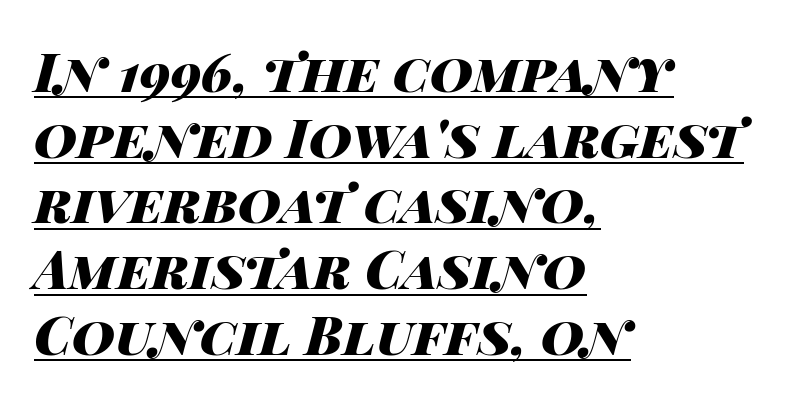
The image shows 53 px heavy, wide type, italic (leaning right); set left-aligned, line spacing 1.24x, normal letter spacing, underlined; high stroke contrast and a large x-height.
